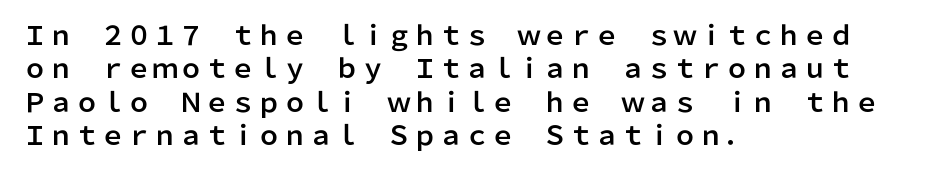
The image shows 26 px text type, upright; set left-aligned, normal line spacing (1.28x), normal letter spacing, not underlined.
